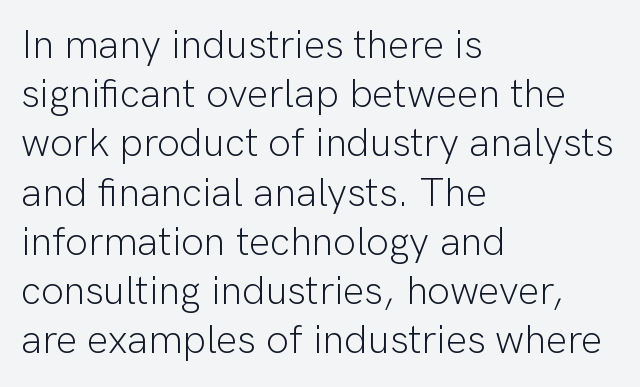
{"serif": "no", "italic": "no", "bold": "no", "weight": "light", "width": "normal", "stroke_contrast": "low", "x_height": "medium", "monospaced": "no", "underline": "no", "align": "left", "line_spacing_ratio": 1.23, "letter_spacing": "normal", "letter_spacing_em": 0.0, "glyph_px": 40}
